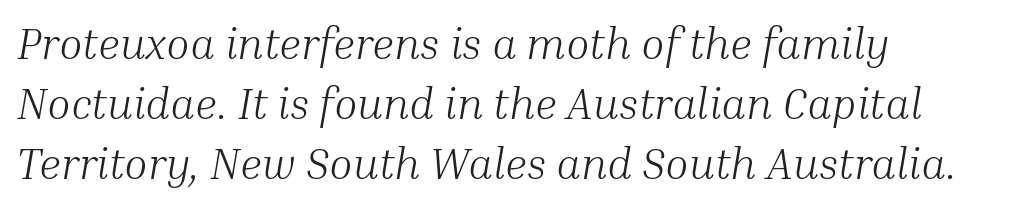
{"serif": "yes", "italic": "yes", "lean": "right", "slant_degrees": 10, "bold": "no", "weight": "light", "width": "normal", "stroke_contrast": "medium", "x_height": "medium", "monospaced": "no", "underline": "no", "align": "left", "line_spacing": "normal", "line_spacing_ratio": 1.39, "letter_spacing": "normal", "letter_spacing_em": 0.0, "glyph_px": 43}
